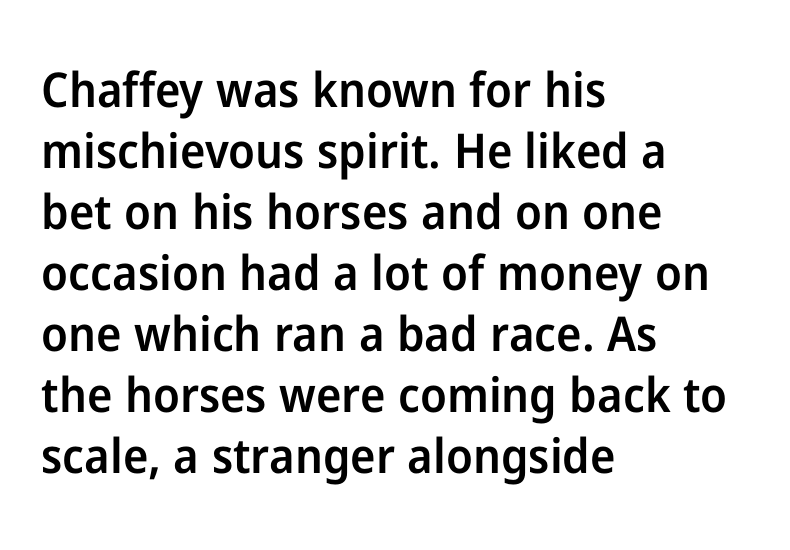
{"serif": "no", "italic": "no", "bold": "semi", "weight": "semibold", "width": "normal", "stroke_contrast": "low", "x_height": "medium", "monospaced": "no", "underline": "no", "align": "left", "line_spacing": "normal", "line_spacing_ratio": 1.27, "letter_spacing": "normal", "letter_spacing_em": 0.0, "glyph_px": 48}
